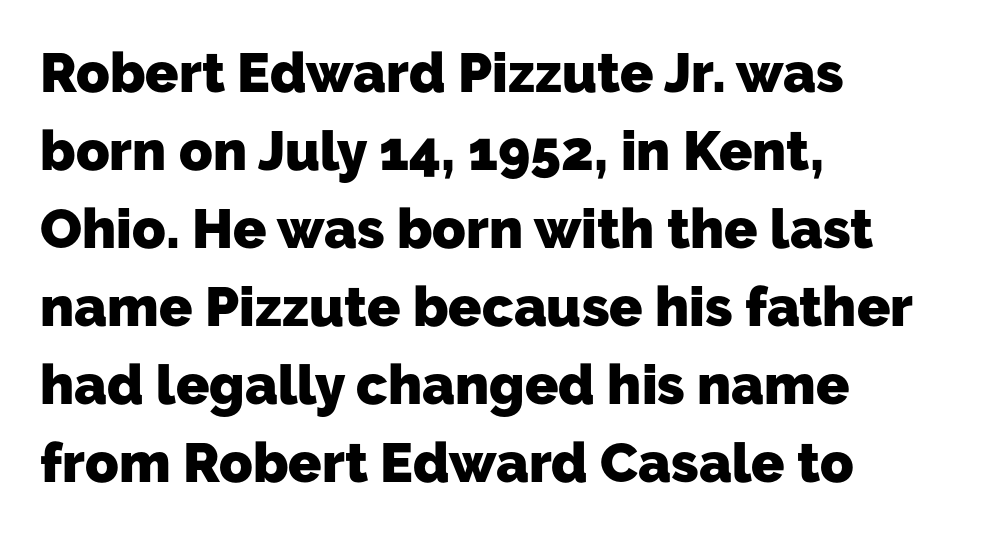
The image shows 55 px heavy sans-serif type; set left-aligned, normal line spacing (1.42x), normal letter spacing, not underlined; low stroke contrast and a medium x-height.
